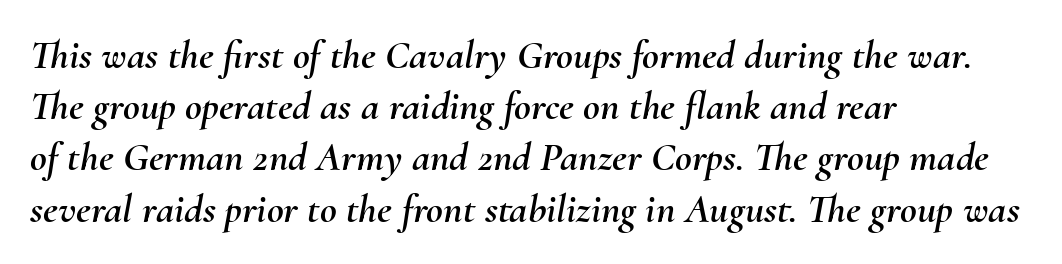
The image shows 41 px text type, italic (leaning right); set left-aligned, normal line spacing (1.25x), normal letter spacing, not underlined; medium stroke contrast and a small x-height.
